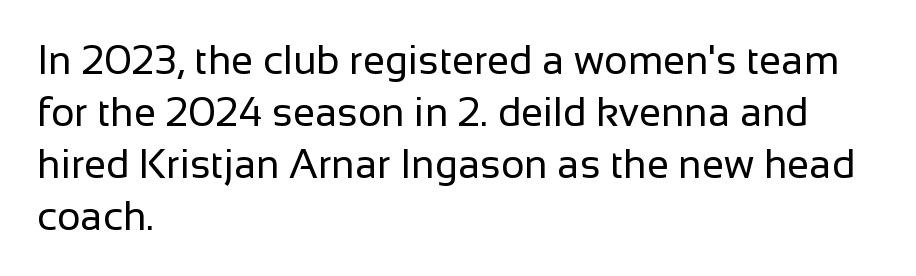
The image shows 40 px regular-weight sans-serif type, upright; set left-aligned, normal line spacing (1.3x), normal letter spacing, not underlined; low stroke contrast and a medium x-height.
